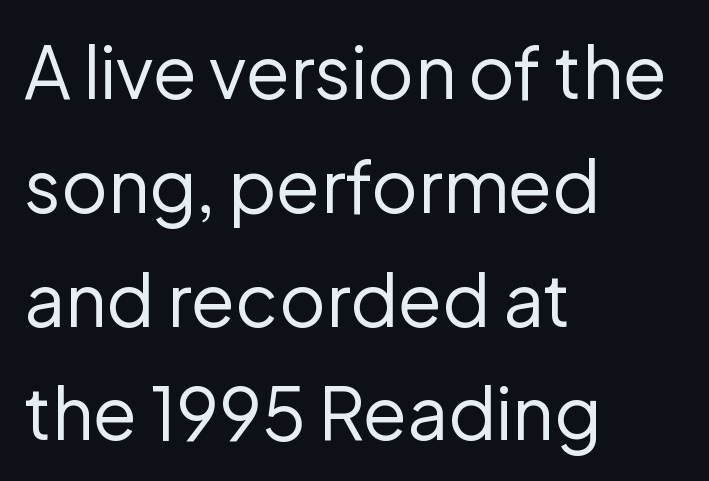
Tall strokes in this sample are plumb rather than angled. Quick note: interline space is typical. This rendering uses left alignment, leaving the right contour irregular. The passage shown is not underscored anywhere. Here the designer chose a conventional face with non-uniform glyph widths. The letters look calm and open, with moderate or lighter stems.
